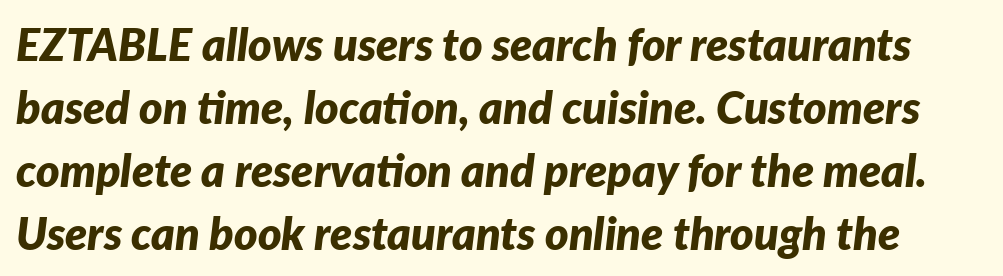
The image shows 45 px bold type, italic (leaning right); set normal line spacing (1.4x), normal letter spacing, not underlined; low stroke contrast and a medium x-height.
